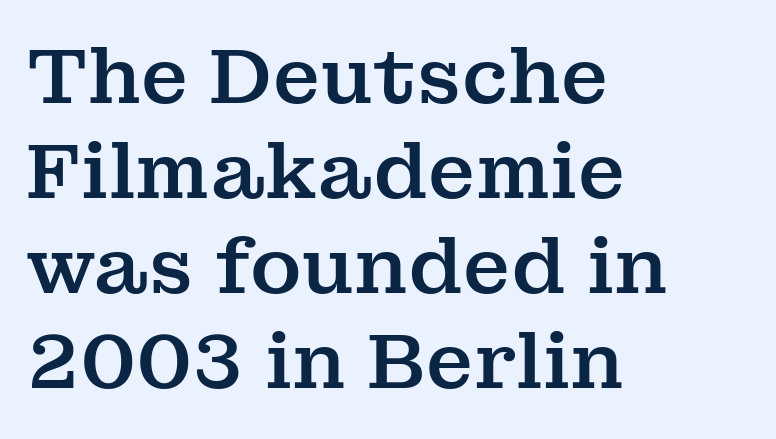
If you drew a ruler down the left edge, every line would touch it. The glyphs are unaccompanied by any horizontal stroke below them. Inter-character spacing is left at the font's built-in metrics. You could not count columns in this text — the font is proportionally spaced. I'd call this a serif setting — the letters wear small feet.
